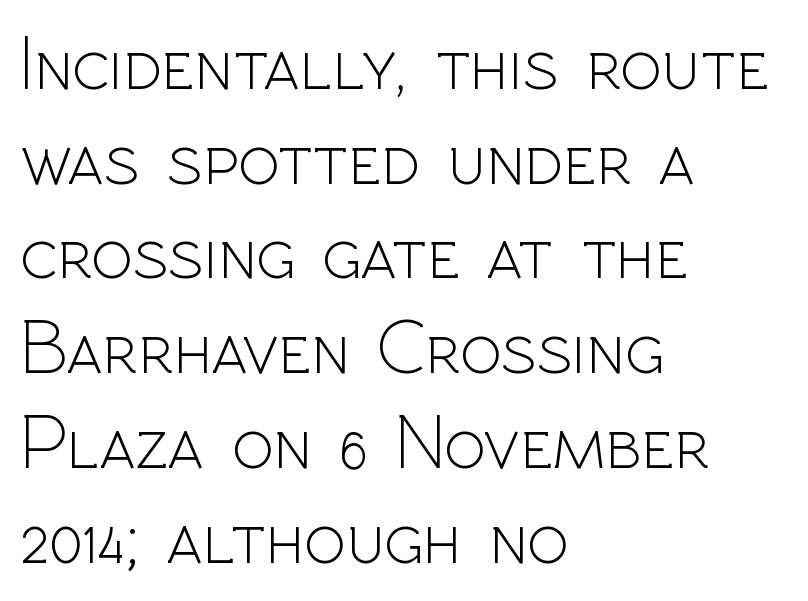
The image shows 77 px light sans-serif type, upright; set left-aligned, line spacing 1.23x, normal letter spacing, not underlined; a medium x-height.
